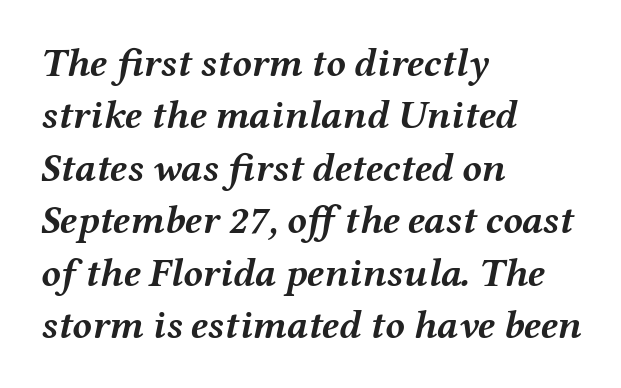
The image shows 40 px semibold, wide type, italic (leaning right); set left-aligned, normal line spacing (1.31x), normal letter spacing, not underlined; medium stroke contrast and a medium x-height.
